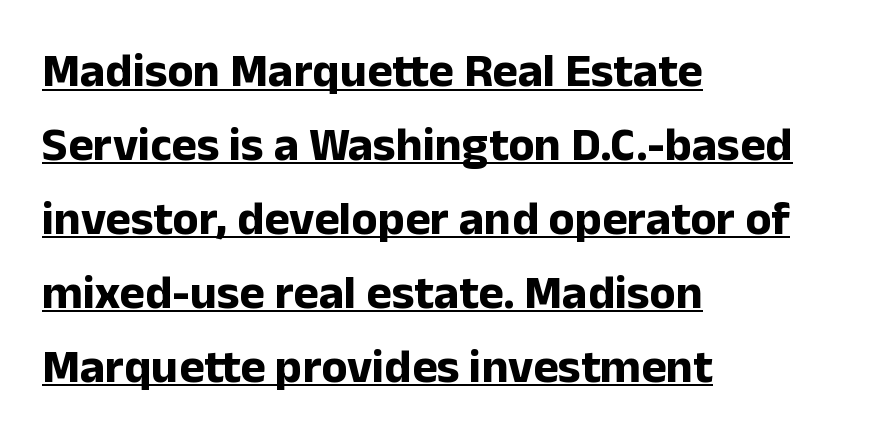
Successive baselines arrive at the customary interval. Character widths vary here, with narrow letters taking less room than wide ones. Students, this is bold: see how much ink each stroke carries. Nobody touched the tracking dial on this one.
